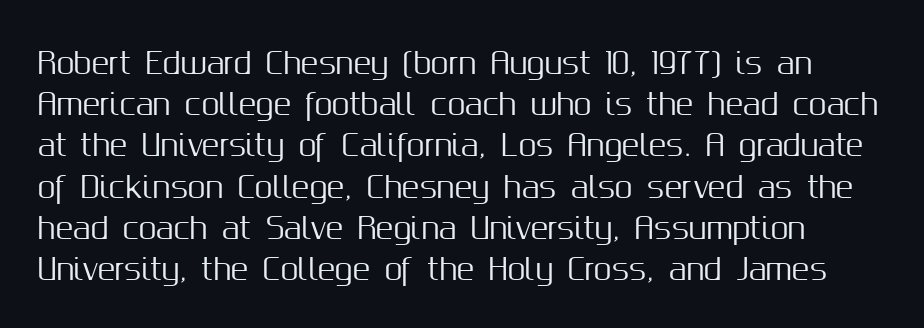
Q: Is the text italic (slanted)? A: No, it is upright.
Q: Is the typeface a serif or a sans-serif typeface? A: Sans-serif.
Q: Is the text underlined? A: No.
Q: Is the spacing between letters normal or unusually wide? A: Normal.
Q: Is the spacing between lines tight, normal or loose? A: Normal.
Q: Width (condensed, normal, or wide)? A: Normal.
Q: Stroke contrast? A: Medium.
Q: x-height? A: Medium.
Q: Monospaced? A: No.
